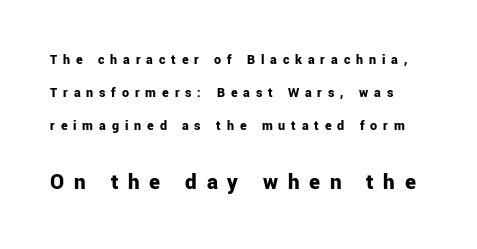
Q: Is the text bold? A: Yes.
Q: Is the text italic (slanted)? A: No, it is upright.
Q: Is the text underlined? A: No.
Q: Is the spacing between letters normal or unusually wide? A: Unusually wide.
Q: Is the spacing between lines tight, normal or loose? A: Loose.
Q: Which block of text is set in a larger size, the first (top) or the second (bottom)? A: The second (bottom) one.
